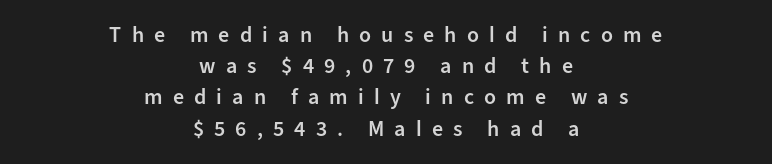
Q: Is the text bold? A: Semi-bold.
Q: Is the text italic (slanted)? A: No, it is upright.
Q: Is the text underlined? A: No.
Q: How is the paragraph aligned? A: Centered.
Q: Is the spacing between letters normal or unusually wide? A: Unusually wide.
Q: Is the spacing between lines tight, normal or loose? A: Normal.
